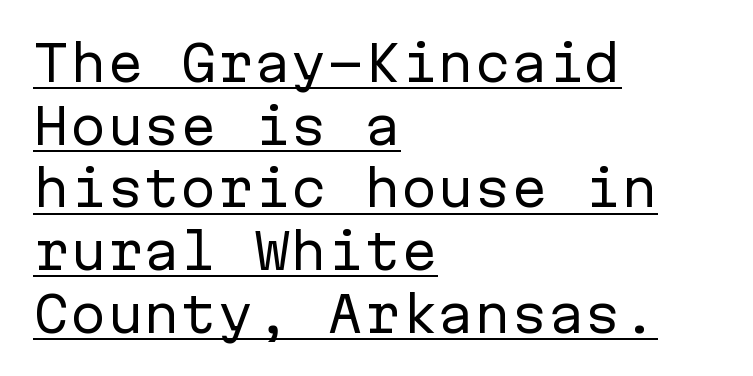
Q: Is the text bold? A: No.
Q: Is the text italic (slanted)? A: No, it is upright.
Q: Is the typeface a serif or a sans-serif typeface? A: Sans-serif.
Q: Is the text underlined? A: Yes.
Q: How is the paragraph aligned? A: Left-aligned.
Q: Is the spacing between letters normal or unusually wide? A: Normal.
Q: Is the spacing between lines tight, normal or loose? A: Normal.
Q: Width (condensed, normal, or wide)? A: Normal.
Q: Stroke contrast? A: Low.
Q: x-height? A: Medium.
Q: Monospaced? A: Yes.
